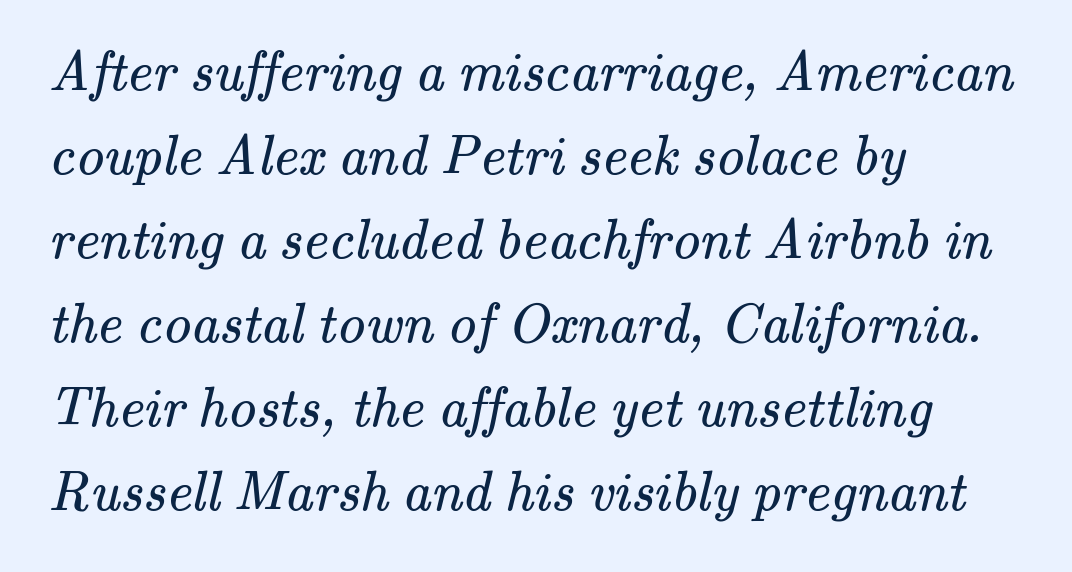
The image shows 56 px regular-weight serif type; set left-aligned, normal line spacing (1.5x), normal letter spacing, not underlined; medium stroke contrast and a small x-height.
